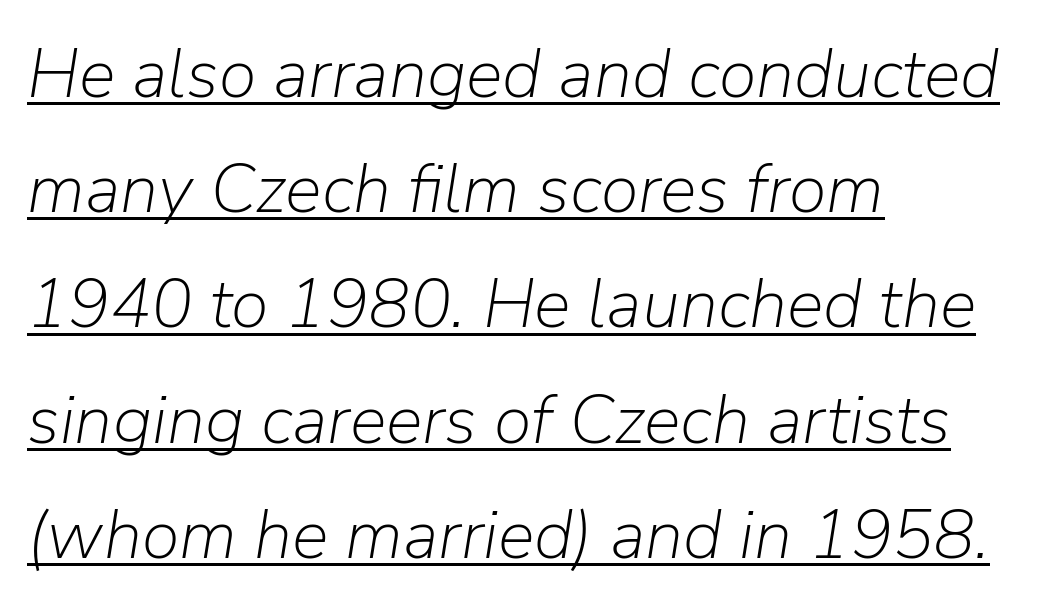
{"italic": "yes", "lean": "right", "slant_degrees": 9, "bold": "no", "weight": "light", "width": "normal", "stroke_contrast": "low", "x_height": "medium", "monospaced": "no", "underline": "yes", "align": "left", "line_spacing": "normal", "line_spacing_ratio": 1.67, "letter_spacing": "normal", "letter_spacing_em": 0.0, "glyph_px": 69}
